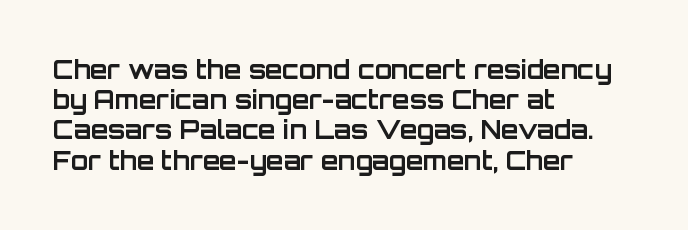
The image shows 25 px bold type, upright; set left-aligned, line spacing 1.21x, normal letter spacing, not underlined.
